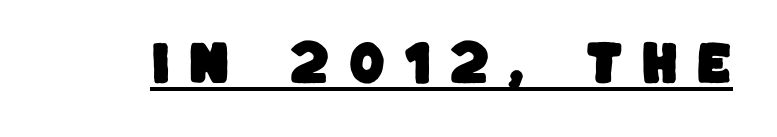
{"serif": "no", "width": "normal", "stroke_contrast": "low", "x_height": "large", "monospaced": "no", "underline": "yes", "letter_spacing": "wide", "letter_spacing_em": 0.37, "glyph_px": 47}
